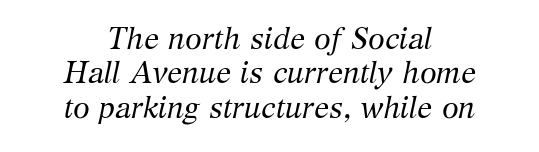
In terms of letterspacing, this is plain default setting. Does the lettering tilt? It does — this is italic. A student would call this center alignment; a typographer would say set centered. Descenders are the only things crossing below the line.
